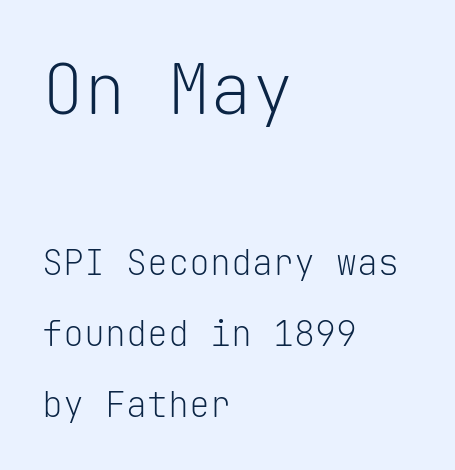
Q: Is the text bold? A: No.
Q: Is the text italic (slanted)? A: No, it is upright.
Q: Is the typeface a serif or a sans-serif typeface? A: Sans-serif.
Q: Is the text underlined? A: No.
Q: How is the paragraph aligned? A: Left-aligned.
Q: Is the spacing between letters normal or unusually wide? A: Normal.
Q: Is the spacing between lines tight, normal or loose? A: Loose.
Q: Which block of text is set in a larger size, the first (top) or the second (bottom)? A: The first (top) one.
Q: Width (condensed, normal, or wide)? A: Normal.
Q: Stroke contrast? A: Low.
Q: x-height? A: Medium.
Q: Monospaced? A: Yes.
